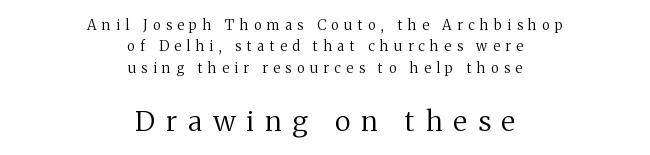
The image shows 28 px regular-weight serif type, upright; set centered, normal line spacing (1.53x), unusually wide letter spacing (+0.39 em), not underlined; the second (bottom) block is 2.0x larger; medium stroke contrast and a medium x-height.
